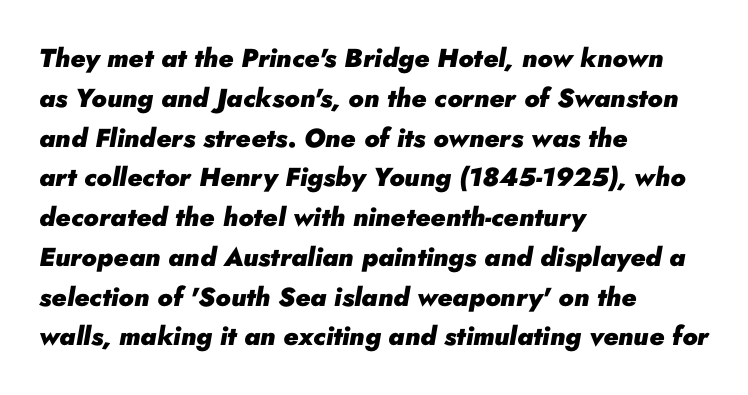
The image shows 26 px bold type, italic (leaning right); set left-aligned, normal line spacing (1.53x), normal letter spacing, not underlined.
